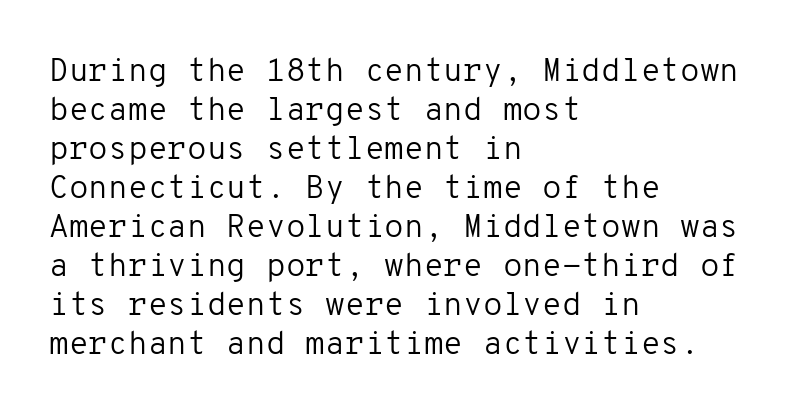
The space beneath each line is pristine and unruled. The passage shown is typed in a monospace face where columns stay perfectly aligned. Posture: upright roman. The rag falls on the right side of this text block. Unlike a traditional serif, this face leaves its strokes unadorned.
